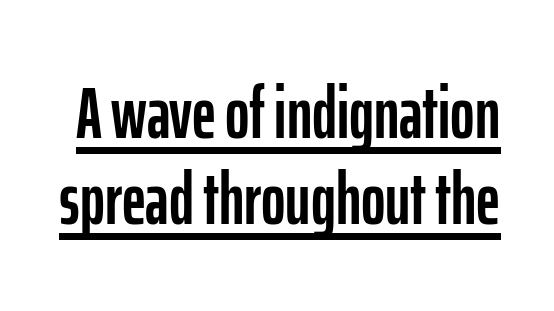
{"serif": "no", "italic": "no", "width": "condensed", "stroke_contrast": "low", "x_height": "medium", "monospaced": "no", "underline": "yes", "line_spacing_ratio": 1.16, "letter_spacing": "normal", "letter_spacing_em": 0.0, "glyph_px": 74}
